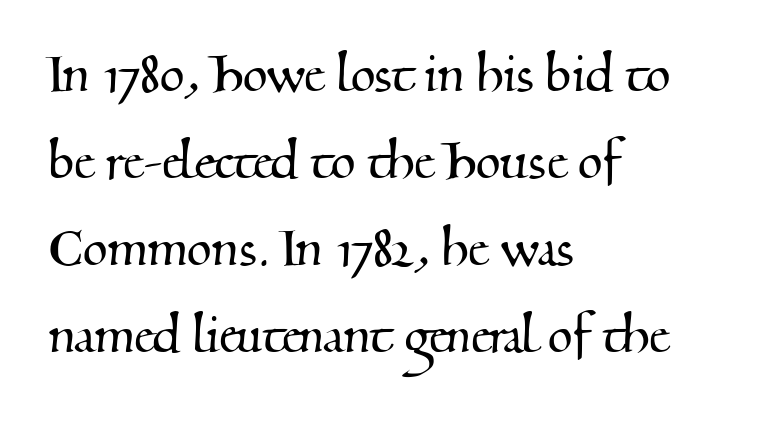
The baseline area is clear. Rows of type keep a routine distance in the vertical direction. Glyph-to-glyph distance matches everyday printed text. Do the characters align in a grid? No, the font is proportional. The letters carry serifs — small finishing strokes at the ends of their stems. The rag falls on the right side of this text block.
